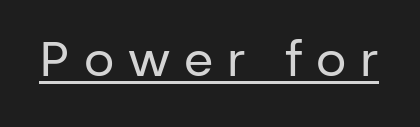
The image shows 48 px regular-weight sans-serif type, upright; set unusually wide letter spacing (+0.29 em), underlined; low stroke contrast and a medium x-height.
